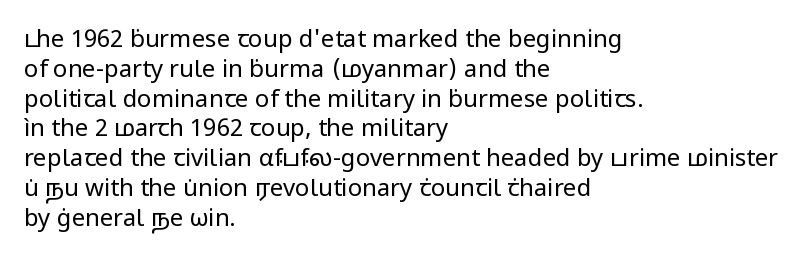
Q: Is the text bold? A: No.
Q: Is the text italic (slanted)? A: No, it is upright.
Q: Is the text underlined? A: No.
Q: How is the paragraph aligned? A: Left-aligned.
Q: Is the spacing between letters normal or unusually wide? A: Normal.
